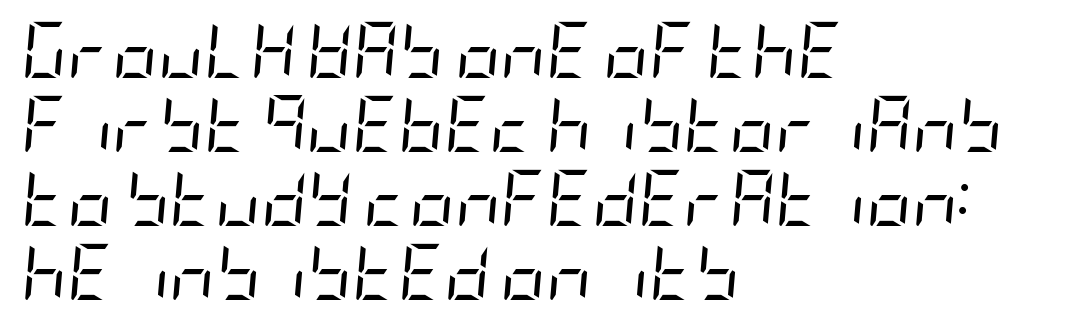
Q: Is the text bold? A: No.
Q: Is the text italic (slanted)? A: Yes, it leans right by about 5 degrees.
Q: Is the text underlined? A: No.
Q: How is the paragraph aligned? A: Left-aligned.
Q: Is the spacing between letters normal or unusually wide? A: Normal.
Q: Is the spacing between lines tight, normal or loose? A: Normal.
Q: Width (condensed, normal, or wide)? A: Condensed.
Q: Stroke contrast? A: Low.
Q: x-height? A: Large.
